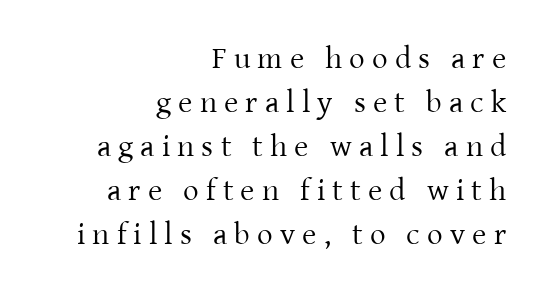
Q: Is the text bold? A: No.
Q: Is the text italic (slanted)? A: No, it is upright.
Q: Is the typeface a serif or a sans-serif typeface? A: Serif.
Q: Is the text underlined? A: No.
Q: How is the paragraph aligned? A: Right-aligned.
Q: Is the spacing between letters normal or unusually wide? A: Unusually wide.
Q: Is the spacing between lines tight, normal or loose? A: Normal.
Q: Width (condensed, normal, or wide)? A: Normal.
Q: Stroke contrast? A: Low.
Q: x-height? A: Medium.
Q: Monospaced? A: No.
